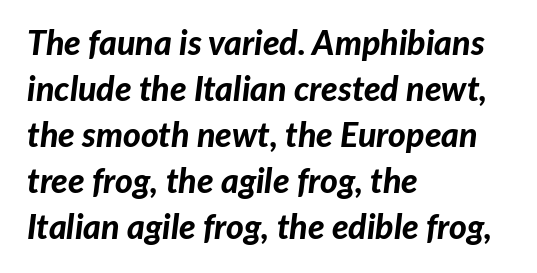
A student would call this left alignment; a typographer would say flush left, rag right. Each glyph is drawn with heavy, bold strokes. Honestly, there is no underline to notice here at all. Regular leading. The rendering uses natural spacing where letterforms have individual widths. The type is set solid horizontally, with unmodified tracking.
